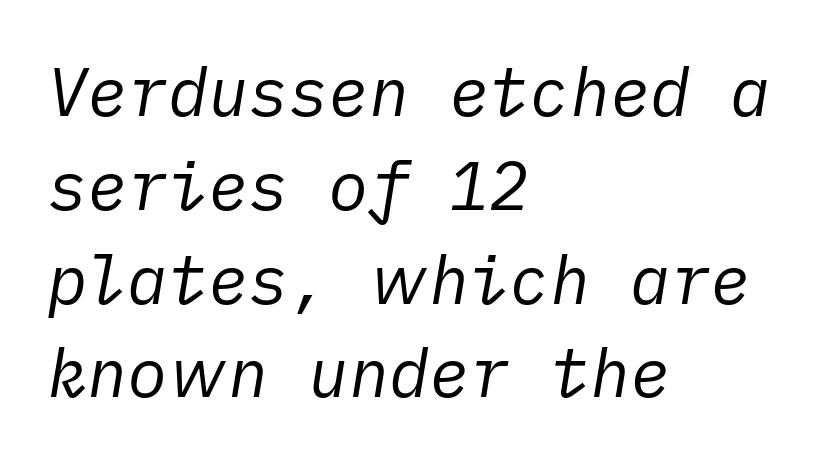
The image shows 67 px regular-weight type, italic (leaning right); set left-aligned, normal line spacing (1.4x), normal letter spacing, not underlined; low stroke contrast and a medium x-height.
